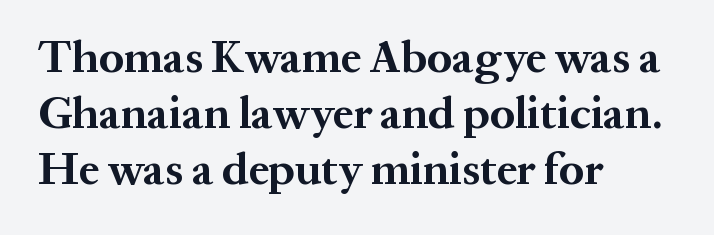
{"serif": "yes", "italic": "no", "bold": "yes", "weight": "bold", "width": "normal", "stroke_contrast": "medium", "x_height": "medium", "monospaced": "no", "underline": "no", "align": "left", "line_spacing": "normal", "line_spacing_ratio": 1.25, "letter_spacing": "normal", "letter_spacing_em": 0.0, "glyph_px": 45}
